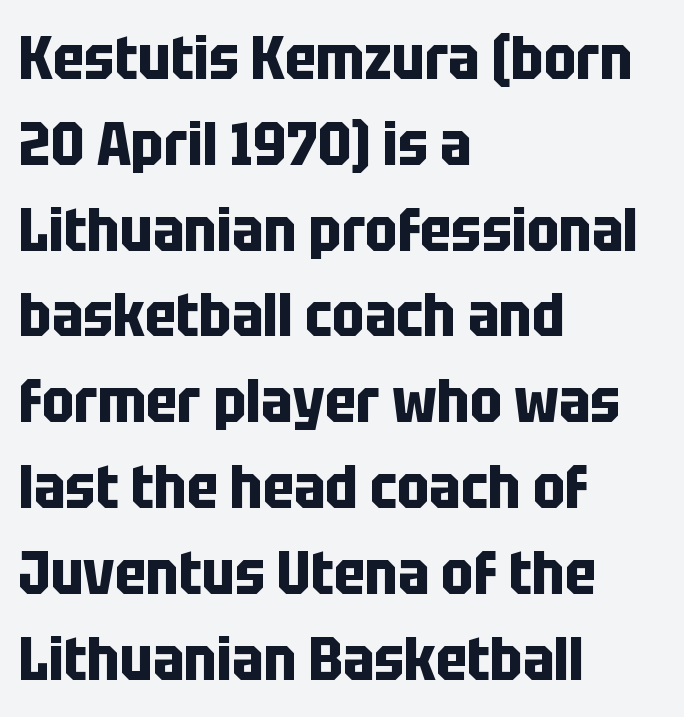
The letters advance in unequal steps, a hallmark of proportional type. Designer's note — italics off, roman on. Unmarked baselines from the first word to the last. The glyphs in this specimen are sans serif. These lines sit exactly where default settings would place them. Words appear dense and cohesive because spacing is normal.
